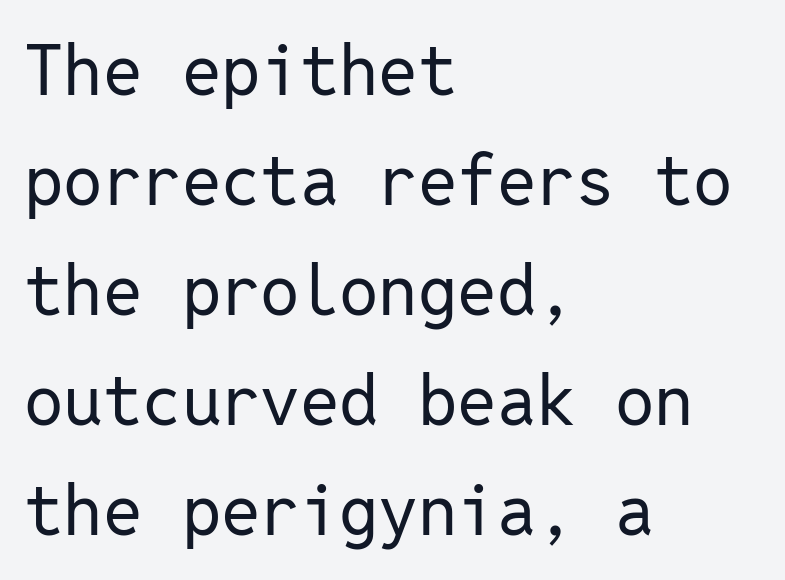
Q: Is the text bold? A: No.
Q: Is the text italic (slanted)? A: No, it is upright.
Q: Is the typeface a serif or a sans-serif typeface? A: Sans-serif.
Q: Is the text underlined? A: No.
Q: How is the paragraph aligned? A: Left-aligned.
Q: Is the spacing between letters normal or unusually wide? A: Normal.
Q: Is the spacing between lines tight, normal or loose? A: Normal.
Q: Width (condensed, normal, or wide)? A: Normal.
Q: Stroke contrast? A: Low.
Q: x-height? A: Medium.
Q: Monospaced? A: Yes.
